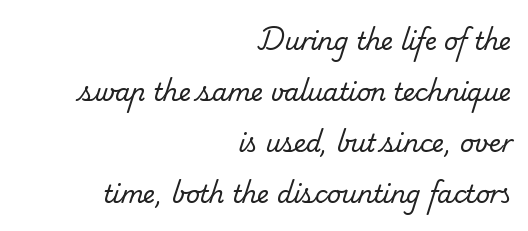
The image shows 24 px text type; set right-aligned, loose line spacing (2.12x), normal letter spacing, not underlined.
